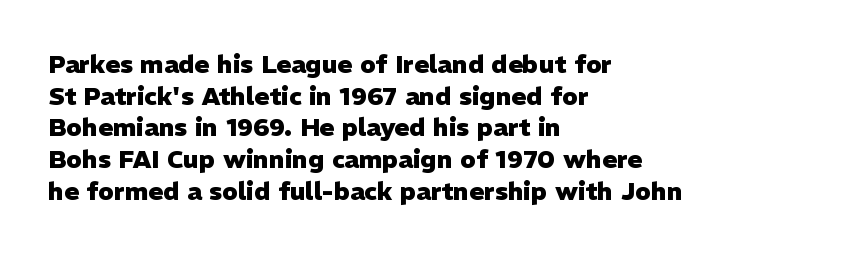
Short and long lines alike share a common starting point at left. The vertical gap from one line to the next is medium. Does the lettering tilt? It doesn't — this is upright. Underline: absent. The tracking reads as untouched default to a designer's eye. Chunky letters — that's bold for sure.
